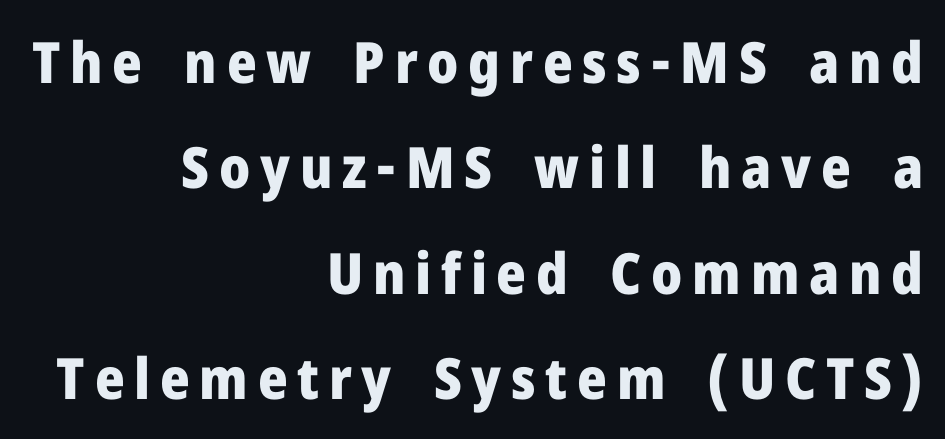
The image shows 57 px heavy sans-serif type, upright; set right-aligned, line spacing 1.85x, not underlined; low stroke contrast and a medium x-height.
